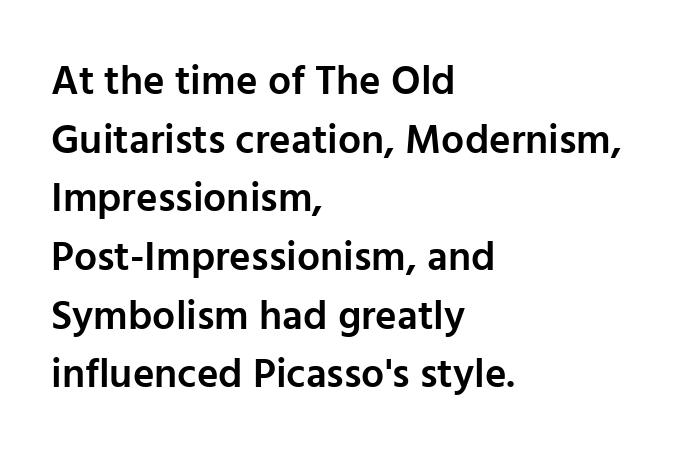
Q: Is the text bold? A: Semi-bold.
Q: Is the text italic (slanted)? A: No, it is upright.
Q: Is the typeface a serif or a sans-serif typeface? A: Sans-serif.
Q: Is the text underlined? A: No.
Q: How is the paragraph aligned? A: Left-aligned.
Q: Is the spacing between letters normal or unusually wide? A: Normal.
Q: Is the spacing between lines tight, normal or loose? A: Normal.
Q: Width (condensed, normal, or wide)? A: Normal.
Q: Stroke contrast? A: Low.
Q: x-height? A: Medium.
Q: Monospaced? A: No.
